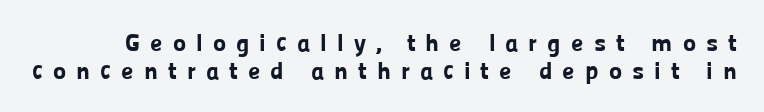
Typographic density is high because the face is bold. Check under the words: just untouched page. The gaps between neighbouring characters are conspicuously large. The space between consecutive lines is stingy. Ordinary non-slanted type is in use.
